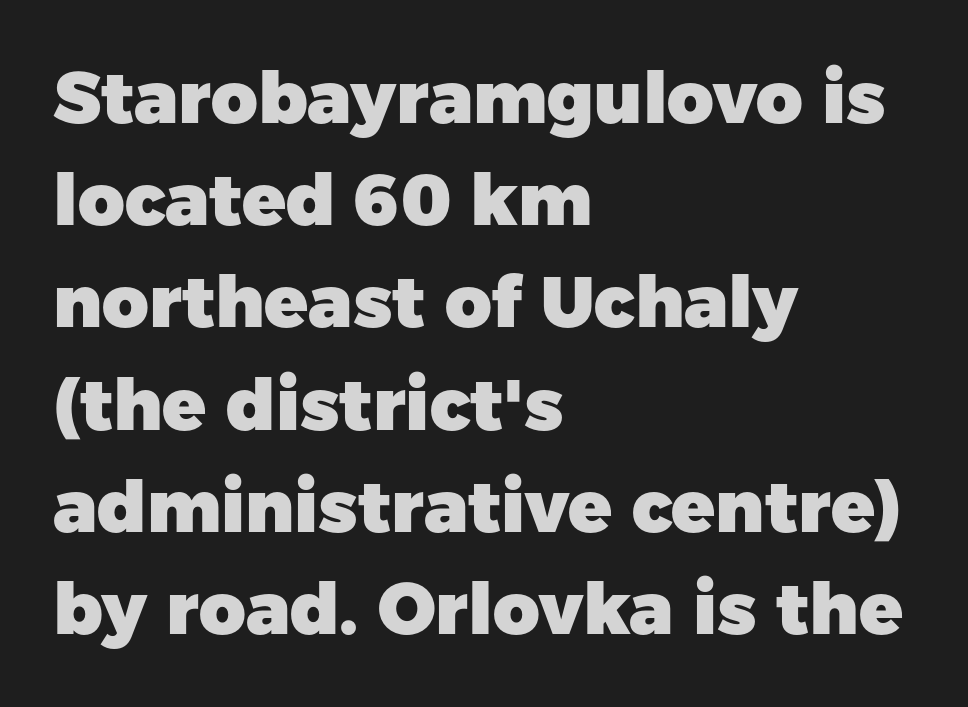
The image shows 72 px heavy sans-serif type, upright; set left-aligned, normal line spacing (1.42x), normal letter spacing, not underlined; low stroke contrast and a medium x-height.
